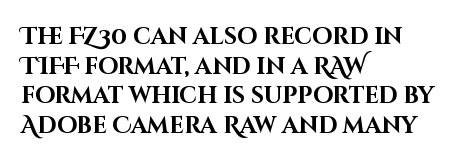
Q: Is the text bold? A: Yes.
Q: Is the text italic (slanted)? A: No, it is upright.
Q: Is the text underlined? A: No.
Q: How is the paragraph aligned? A: Left-aligned.
Q: Is the spacing between letters normal or unusually wide? A: Normal.
Q: Is the spacing between lines tight, normal or loose? A: Normal.
